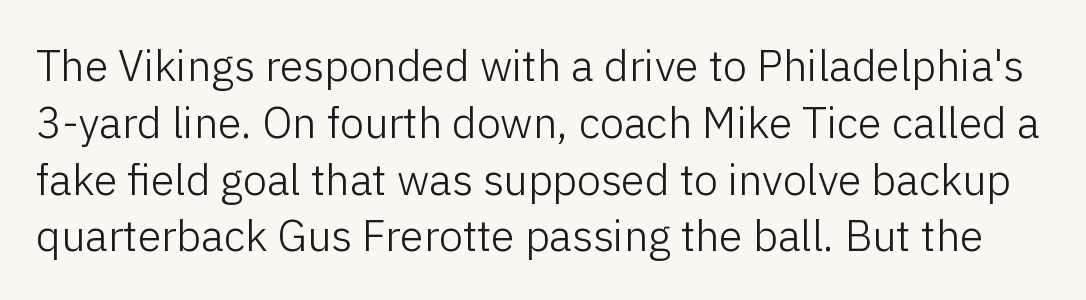
Q: Is the text bold? A: No.
Q: Is the text italic (slanted)? A: No, it is upright.
Q: Is the typeface a serif or a sans-serif typeface? A: Sans-serif.
Q: Is the text underlined? A: No.
Q: Is the spacing between letters normal or unusually wide? A: Normal.
Q: Is the spacing between lines tight, normal or loose? A: Normal.
Q: Width (condensed, normal, or wide)? A: Normal.
Q: Stroke contrast? A: Low.
Q: x-height? A: Medium.
Q: Monospaced? A: No.
